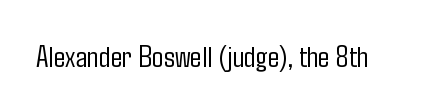
Here the designer chose a conventional face with non-uniform glyph widths. Serif or sans? Sans — the stroke terminals are bare. The lettering holds an erect, upright posture throughout. A quiet, ordinary-to-light weight characterises the typeface. The gaps between neighbouring characters are ordinary and unremarkable.
